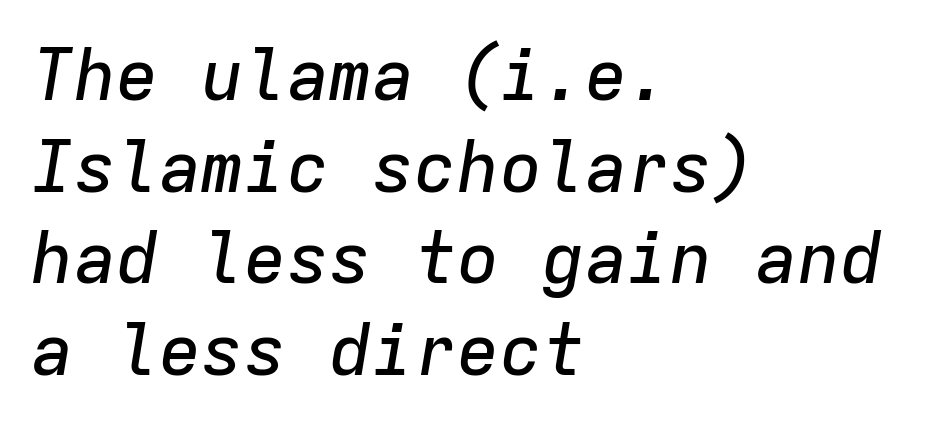
Q: Is the text italic (slanted)? A: Yes, it leans right by about 9 degrees.
Q: Is the text underlined? A: No.
Q: How is the paragraph aligned? A: Left-aligned.
Q: Is the spacing between letters normal or unusually wide? A: Normal.
Q: Is the spacing between lines tight, normal or loose? A: Normal.
Q: Width (condensed, normal, or wide)? A: Normal.
Q: Stroke contrast? A: Low.
Q: x-height? A: Medium.
Q: Monospaced? A: Yes.
